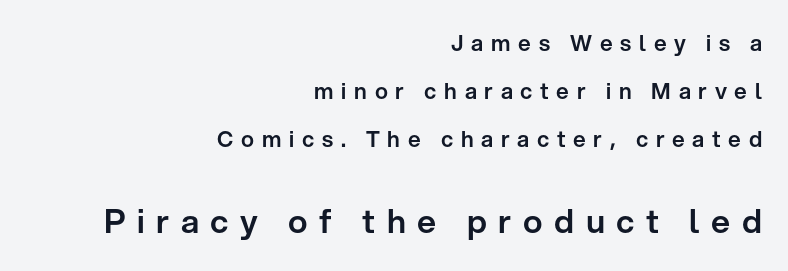
Notice how the passage keeps a crisp vertical edge on the right only. Character widths vary here, with narrow letters taking less room than wide ones. These lines have a slow, spaced-out rhythm from letter to letter. If you measured baseline to baseline, you'd find a long distance. Typographically, this falls in the sans-serif category.
